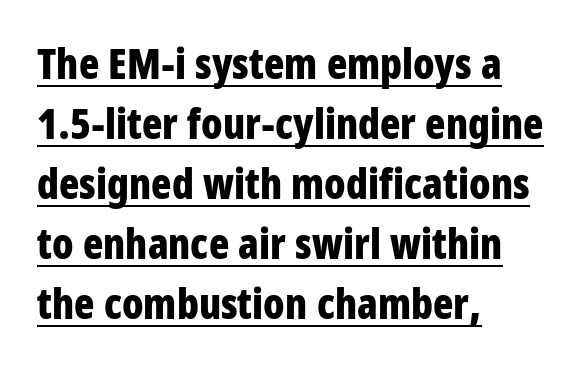
Examine the stroke ends and you'll find no serifs. You can see a thin bar hugging the bottom of the glyphs. The letters are bold, with thick, heavy strokes. The line-height multiplier appears to be the usual default.
